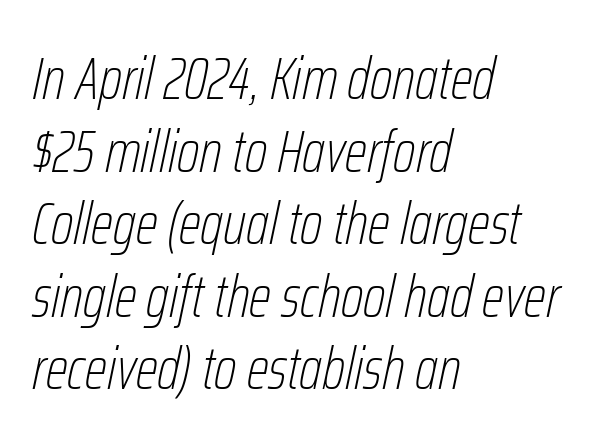
{"italic": "yes", "lean": "right", "slant_degrees": 12, "bold": "no", "weight": "thin", "width": "condensed", "stroke_contrast": "low", "x_height": "medium", "monospaced": "no", "underline": "no", "align": "left", "line_spacing_ratio": 1.23, "letter_spacing": "normal", "letter_spacing_em": 0.0, "glyph_px": 59}
